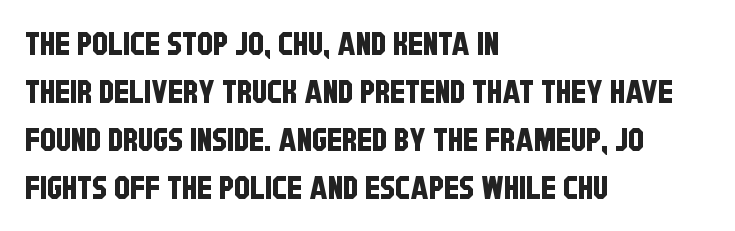
The image shows 32 px condensed sans-serif type; set left-aligned, normal line spacing (1.5x), normal letter spacing, not underlined; low stroke contrast and a large x-height.
